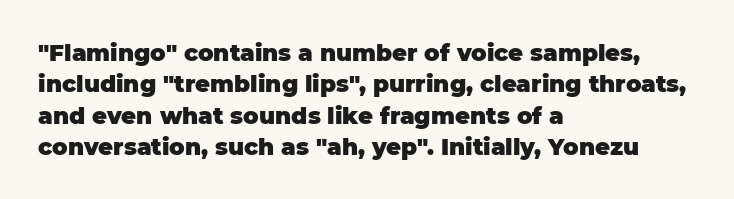
{"italic": "no", "bold": "yes", "underline": "no", "align": "left", "line_spacing": "normal", "line_spacing_ratio": 1.36, "letter_spacing": "normal", "letter_spacing_em": 0.0, "glyph_px": 23}
